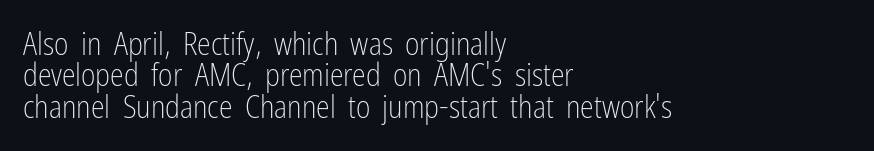
This block would grow much taller if given ordinary leading; it's compressed now. Rule under the text: the space is simply empty. The designer went with a sans here, leaving each stem footless. Is this a heavy cut? Hardly; it is regular or lighter.
